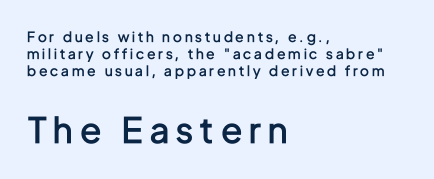
Q: Is the text bold? A: Semi-bold.
Q: Is the text italic (slanted)? A: No, it is upright.
Q: Is the typeface a serif or a sans-serif typeface? A: Sans-serif.
Q: Is the text underlined? A: No.
Q: How is the paragraph aligned? A: Left-aligned.
Q: Is the spacing between letters normal or unusually wide? A: Unusually wide.
Q: Which block of text is set in a larger size, the first (top) or the second (bottom)? A: The second (bottom) one.
Q: Width (condensed, normal, or wide)? A: Condensed.
Q: Stroke contrast? A: Low.
Q: x-height? A: Medium.
Q: Monospaced? A: No.
